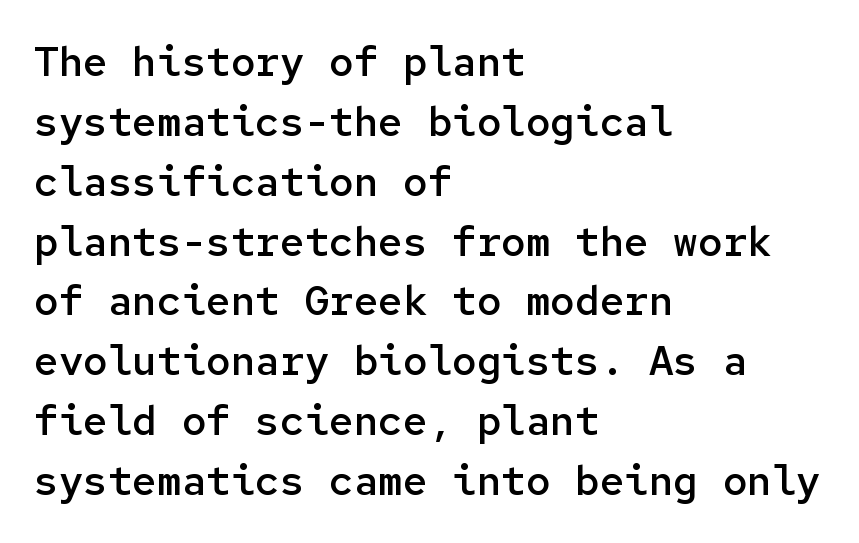
The image shows 41 px semibold sans-serif type, upright, monospaced; set left-aligned, normal line spacing (1.46x), normal letter spacing, not underlined; low stroke contrast and a medium x-height.
